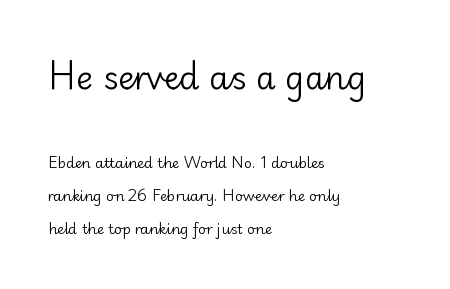
The image shows 32 px regular-weight sans-serif type, upright; set left-aligned, loose line spacing (2.38x), normal letter spacing, not underlined; the first (top) block is 2.29x larger; low stroke contrast and a small x-height.
